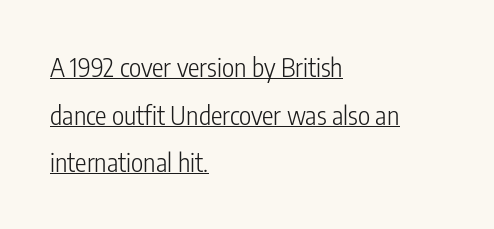
No italicization has been applied; the sample stays upright. Caption: multi-line text, flush left, ragged right. Standard letterfit; no display-style spreading of the glyphs. The characters are drawn with everyday or finer stroke widths. The lettering is marked with a stroke running underneath it.
